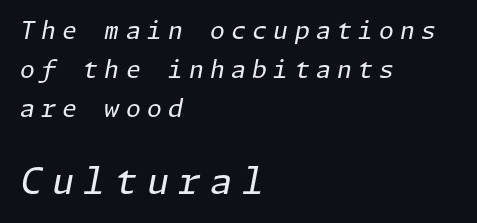
{"italic": "yes", "lean": "right", "slant_degrees": 11, "bold": "no", "weight": "regular", "width": "normal", "stroke_contrast": "low", "x_height": "medium", "underline": "no", "align": "left", "line_spacing": "normal", "line_spacing_ratio": 1.62, "letter_spacing": "wide", "letter_spacing_em": 0.26, "larger_block": "second", "size_ratio": 1.5, "glyph_px": 36}
